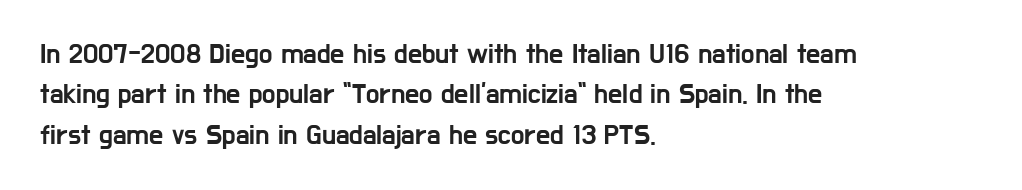
Q: Is the text italic (slanted)? A: No, it is upright.
Q: Is the typeface a serif or a sans-serif typeface? A: Sans-serif.
Q: Is the text underlined? A: No.
Q: How is the paragraph aligned? A: Left-aligned.
Q: Is the spacing between letters normal or unusually wide? A: Normal.
Q: Is the spacing between lines tight, normal or loose? A: Normal.
Q: Width (condensed, normal, or wide)? A: Condensed.
Q: Stroke contrast? A: Low.
Q: x-height? A: Medium.
Q: Monospaced? A: No.
